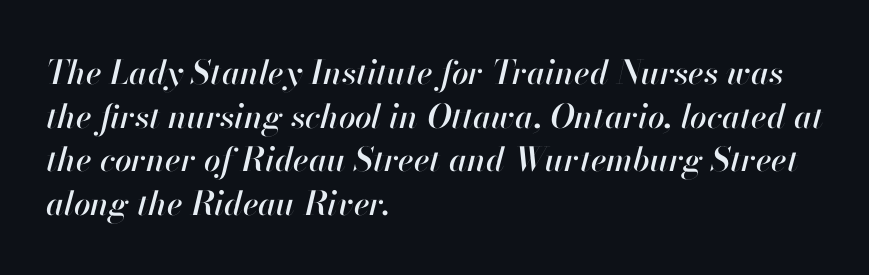
The image shows 33 px text type, italic (leaning right); set left-aligned, normal line spacing (1.32x), normal letter spacing, not underlined; high stroke contrast and a small x-height.
